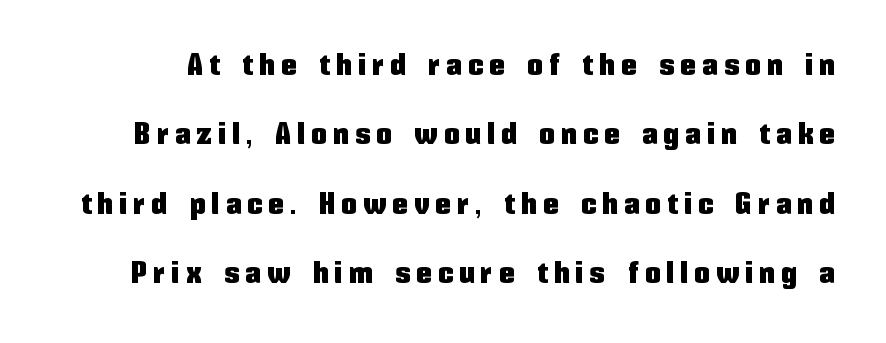
{"serif": "no", "italic": "no", "width": "condensed", "stroke_contrast": "low", "x_height": "medium", "monospaced": "no", "underline": "no", "line_spacing": "loose", "line_spacing_ratio": 2.31, "letter_spacing": "wide", "letter_spacing_em": 0.23, "glyph_px": 30}
